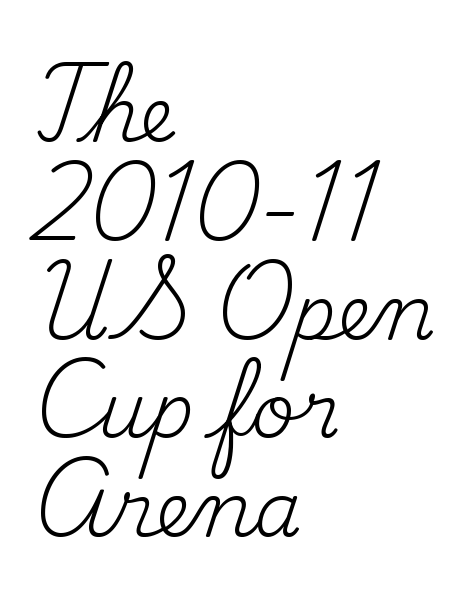
{"serif": "yes", "bold": "no", "weight": "regular", "width": "normal", "stroke_contrast": "medium", "x_height": "small", "monospaced": "no", "underline": "no", "align": "left", "line_spacing": "normal", "line_spacing_ratio": 1.3, "letter_spacing": "normal", "letter_spacing_em": 0.0, "glyph_px": 76}
